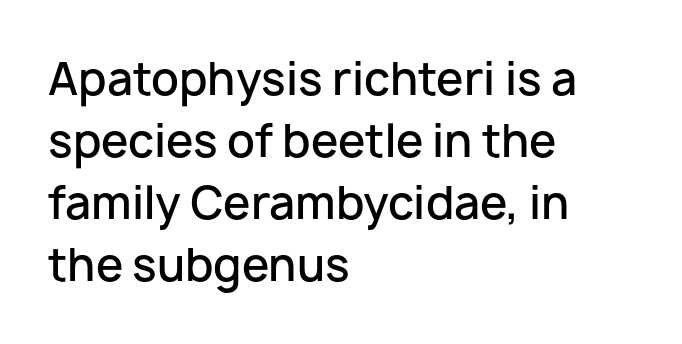
Regarding serifs, this sample does without them. Short and long lines alike share a common starting point at left. The characters look somewhat weighty, a semibold short of true bold. Check under the words: just untouched page. Is this a fixed-width face? No — the glyphs have proportional, varying widths.
